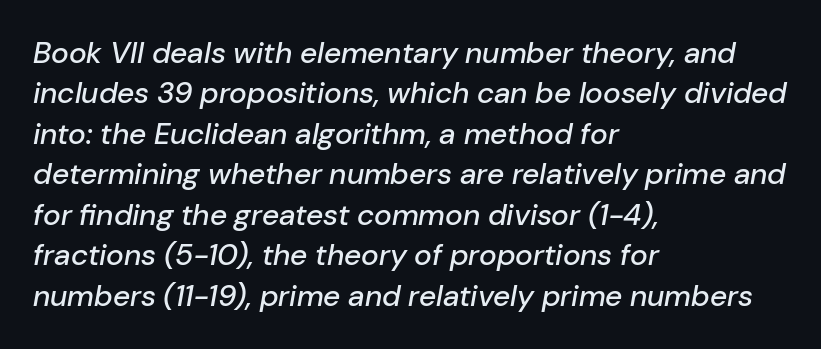
You could not count columns in this text — the font is proportionally spaced. Layout note: lines flush left. The rendering keeps characters at their native spacing. There's an unmistakable incline to the writing here. Anything drawn beneath the words? Only blank space. Honestly, the row spacing looks completely unremarkable.
